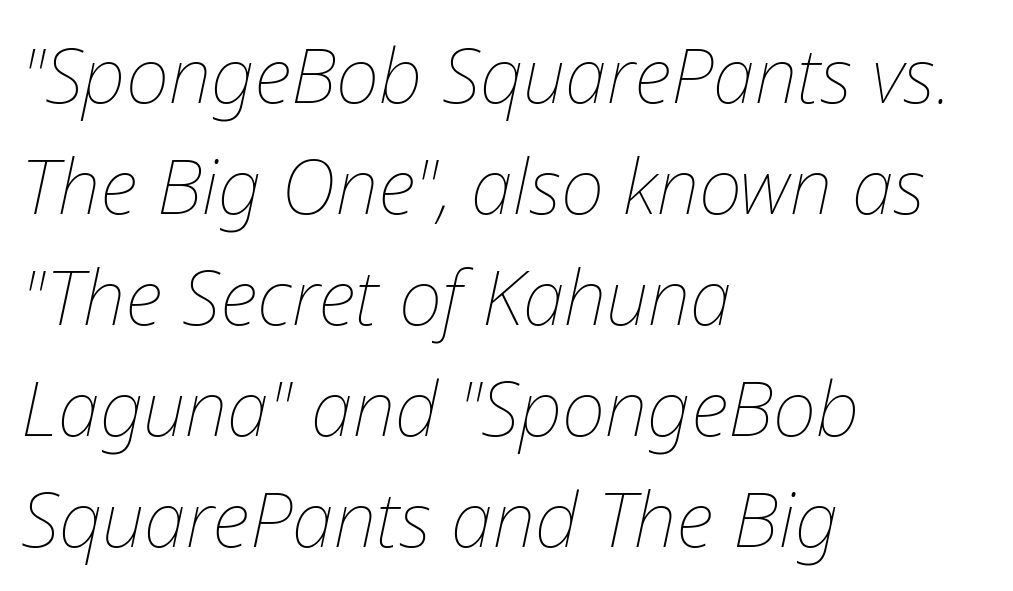
{"italic": "yes", "lean": "right", "slant_degrees": 12, "bold": "no", "weight": "thin", "width": "normal", "stroke_contrast": "low", "x_height": "medium", "monospaced": "no", "underline": "no", "align": "left", "line_spacing": "normal", "line_spacing_ratio": 1.46, "letter_spacing": "normal", "letter_spacing_em": 0.0, "glyph_px": 76}
